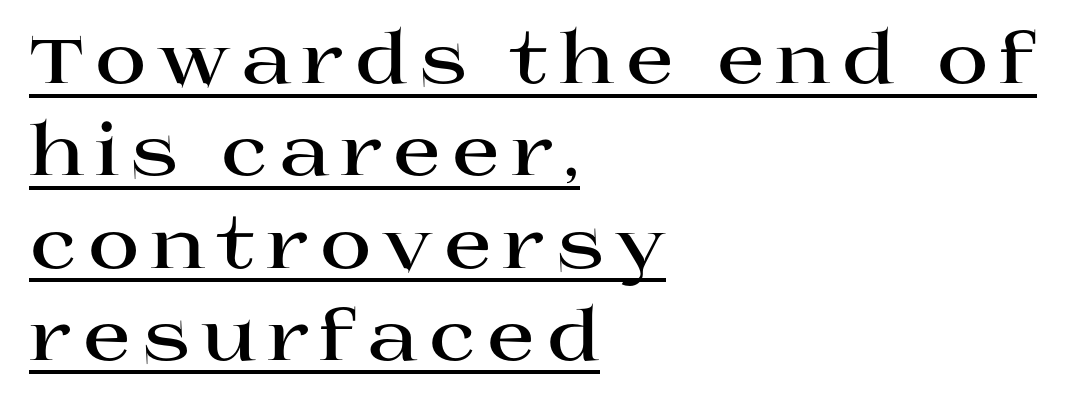
The image shows 71 px bold, wide serif type, upright; set left-aligned, normal line spacing (1.3x), underlined; high stroke contrast and a large x-height.
